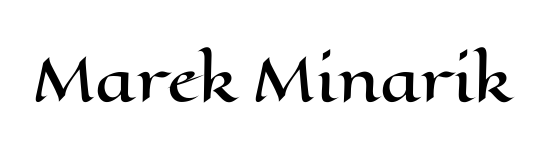
This is the regular roman posture of the typeface. Each letter keeps its own natural width here, so spacing adapts to shape. Bare-footed words on every line. Compared with typical body copy, the letter spacing here is the same.
